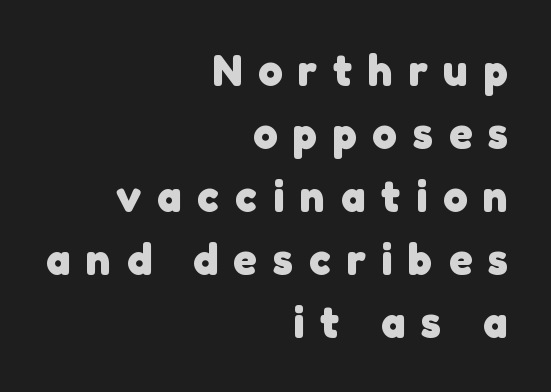
{"serif": "no", "bold": "yes", "weight": "heavy", "width": "normal", "stroke_contrast": "low", "x_height": "medium", "monospaced": "no", "underline": "no", "align": "right", "line_spacing": "normal", "line_spacing_ratio": 1.43, "letter_spacing": "wide", "letter_spacing_em": 0.36, "glyph_px": 44}
